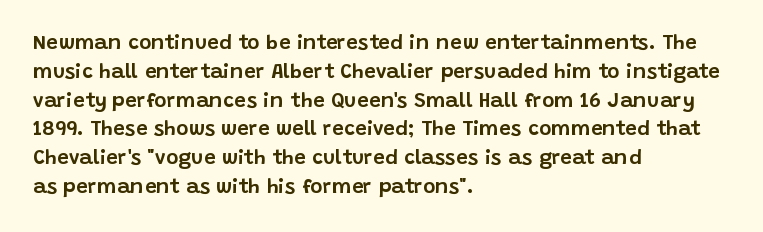
{"italic": "no", "underline": "no", "align": "left", "line_spacing": "normal", "line_spacing_ratio": 1.37, "letter_spacing": "normal", "letter_spacing_em": 0.0, "glyph_px": 21}
